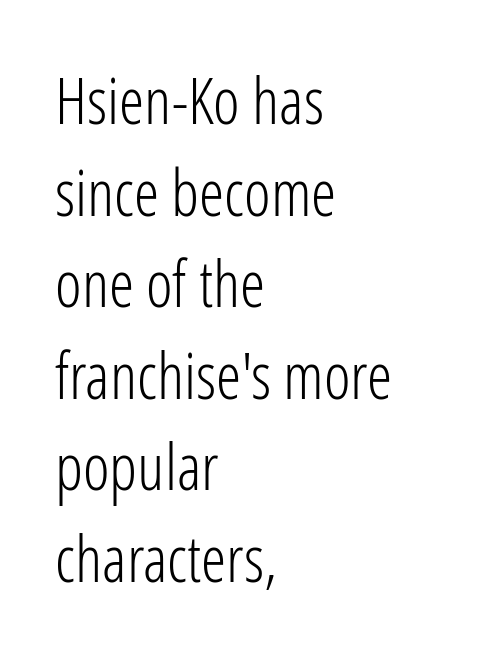
Heaviness? Minimal to ordinary, like unemphasized prose. Italic: no, the glyphs are upright roman. This sample uses plain, unmodified letter spacing. Stroke terminals: plain, sans-serif. Reading down the block, your eye returns to a fixed left position each line. Vertically, the passage feels balanced, rows spaced as you'd expect.
